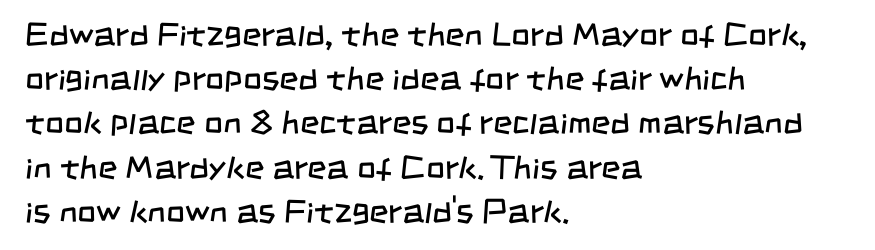
Q: Is the text bold? A: No.
Q: Is the typeface a serif or a sans-serif typeface? A: Sans-serif.
Q: Is the text underlined? A: No.
Q: How is the paragraph aligned? A: Left-aligned.
Q: Is the spacing between letters normal or unusually wide? A: Normal.
Q: Is the spacing between lines tight, normal or loose? A: Normal.
Q: Width (condensed, normal, or wide)? A: Condensed.
Q: Stroke contrast? A: Low.
Q: x-height? A: Large.
Q: Monospaced? A: No.
